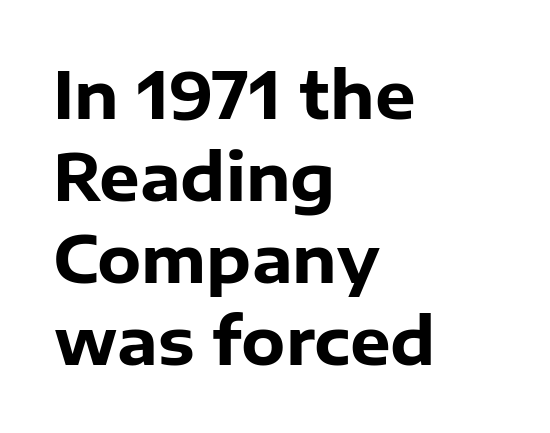
The image shows 64 px heavy sans-serif type, upright; set left-aligned, normal line spacing (1.28x), normal letter spacing, not underlined; low stroke contrast and a medium x-height.
